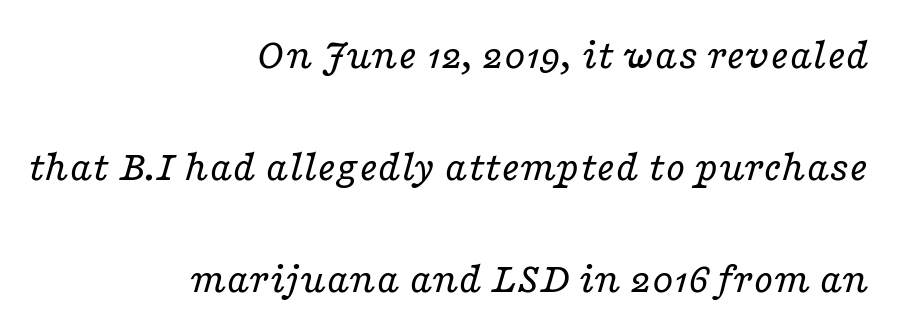
The image shows 45 px regular-weight, wide serif type, italic (leaning right); set right-aligned, loose line spacing (2.49x), normal letter spacing, not underlined; low stroke contrast and a medium x-height.
